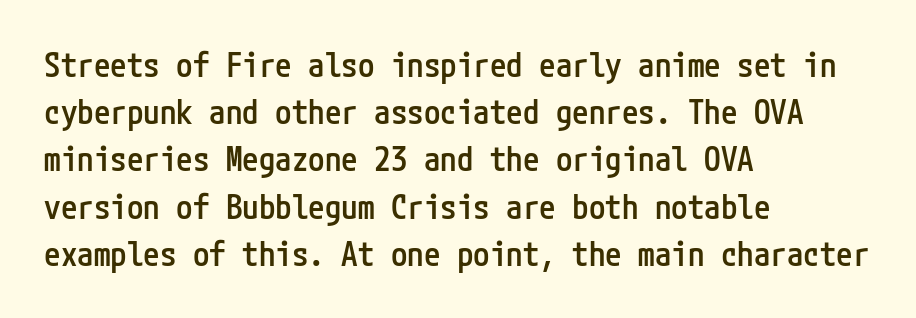
{"serif": "no", "italic": "no", "bold": "semi", "weight": "semibold", "width": "condensed", "stroke_contrast": "low", "x_height": "medium", "underline": "no", "align": "left", "line_spacing": "normal", "line_spacing_ratio": 1.43, "letter_spacing": "normal", "letter_spacing_em": 0.0, "glyph_px": 33}
